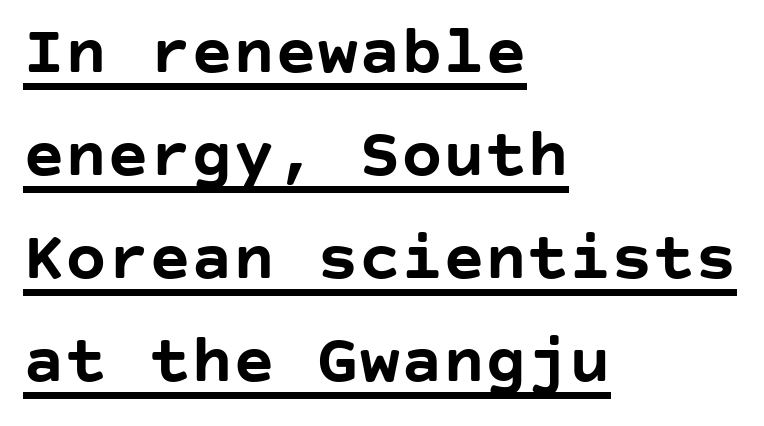
To sum up the face: it is a sans, with no serifs. Leading matches the norm, producing a regular column. The lines are quadded left. The string is rendered with underlining switched on. Upright lettering throughout. The tracking reads as untouched default to a designer's eye.
